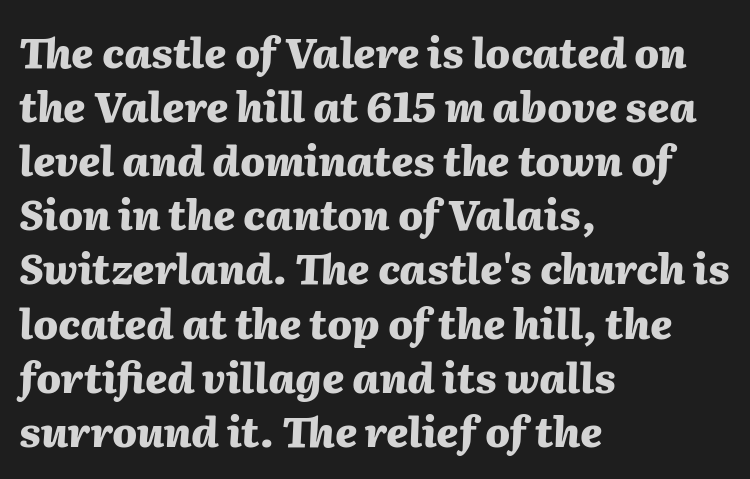
The image shows 41 px heavy type, italic (leaning right); set left-aligned, normal line spacing (1.32x), normal letter spacing, not underlined; medium stroke contrast and a medium x-height.
